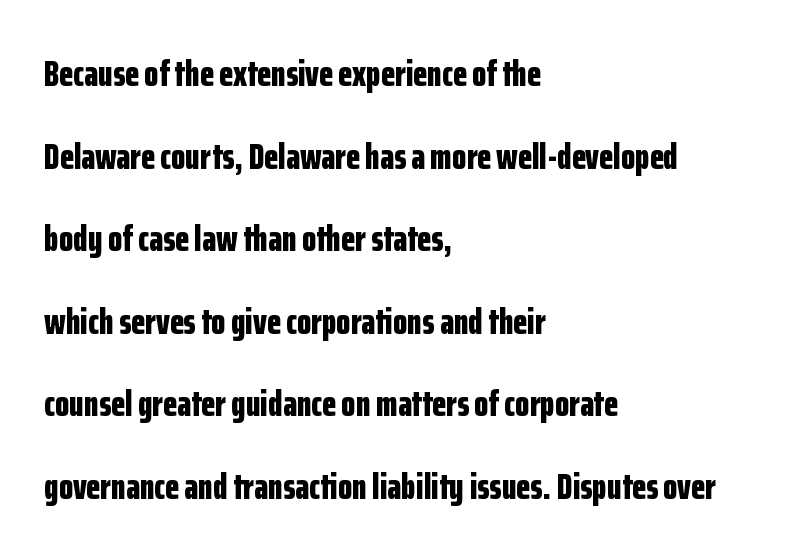
{"serif": "no", "italic": "no", "bold": "yes", "weight": "bold", "width": "condensed", "stroke_contrast": "low", "x_height": "medium", "monospaced": "no", "underline": "no", "align": "left", "line_spacing": "loose", "line_spacing_ratio": 2.23, "letter_spacing": "normal", "letter_spacing_em": 0.0, "glyph_px": 37}
